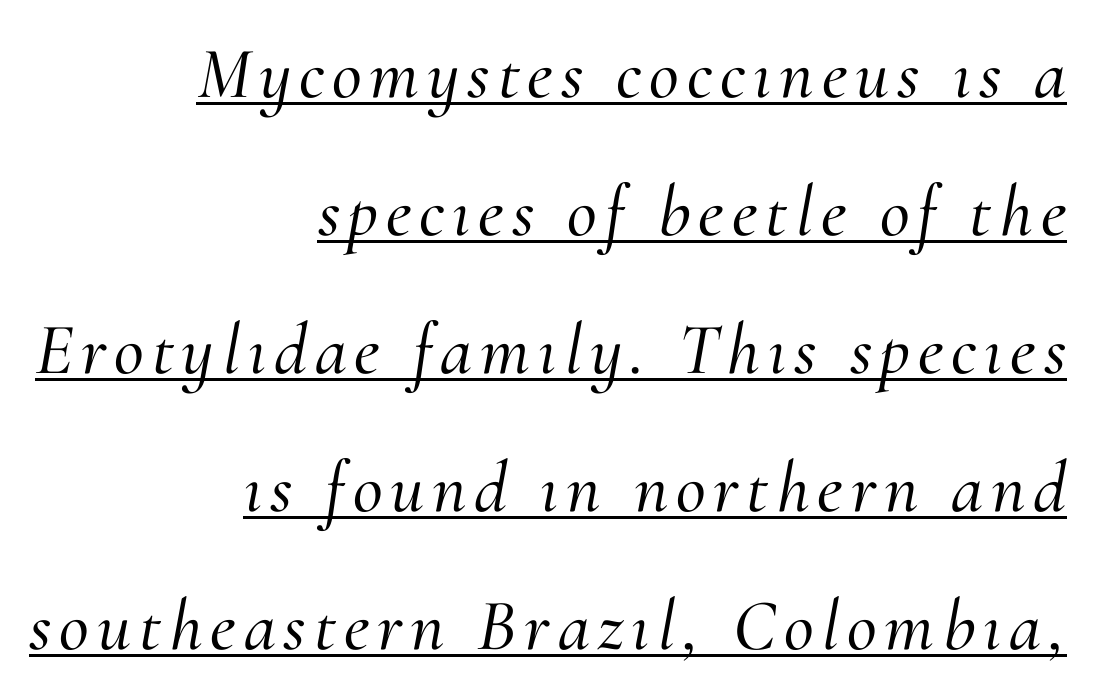
Q: Is the text italic (slanted)? A: Yes, it leans right by about 10 degrees.
Q: Is the typeface a serif or a sans-serif typeface? A: Serif.
Q: Is the text underlined? A: Yes.
Q: How is the paragraph aligned? A: Right-aligned.
Q: Width (condensed, normal, or wide)? A: Normal.
Q: Stroke contrast? A: Medium.
Q: x-height? A: Small.
Q: Monospaced? A: No.
